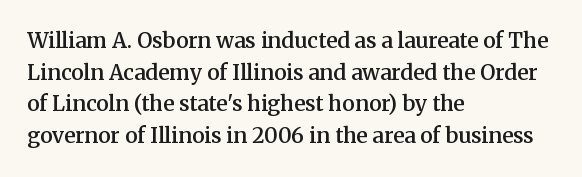
The image shows 21 px text type, upright; set left-aligned, normal line spacing (1.51x), normal letter spacing, not underlined.
